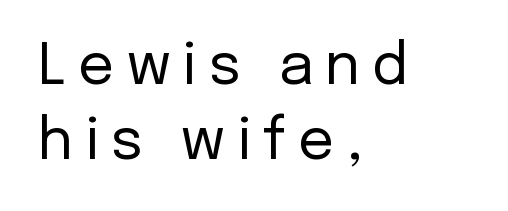
The image shows 57 px regular-weight sans-serif type, upright; set left-aligned, normal line spacing (1.31x), unusually wide letter spacing (+0.21 em), not underlined; low stroke contrast and a medium x-height.
